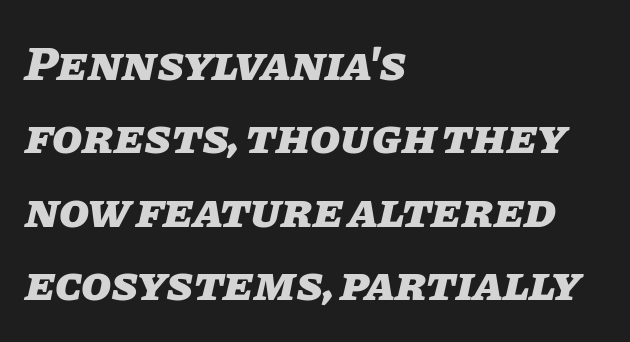
{"italic": "yes", "lean": "right", "slant_degrees": 11, "bold": "yes", "weight": "heavy", "width": "normal", "stroke_contrast": "low", "x_height": "large", "monospaced": "no", "underline": "no", "align": "left", "line_spacing": "normal", "line_spacing_ratio": 1.5, "letter_spacing": "normal", "letter_spacing_em": 0.0, "glyph_px": 49}
